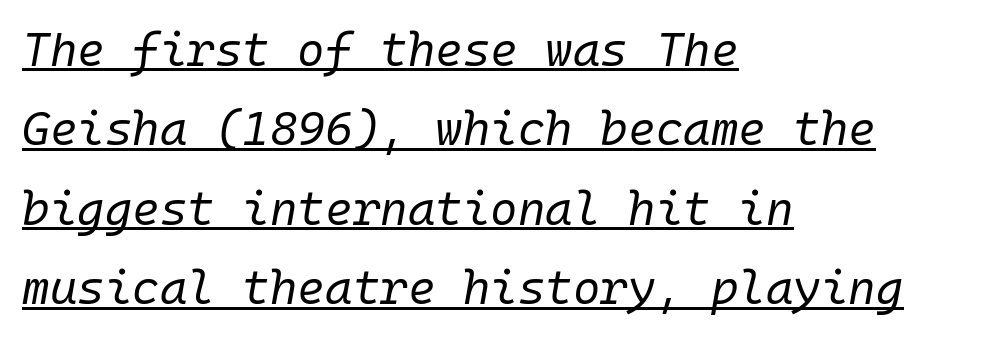
{"italic": "yes", "lean": "right", "slant_degrees": 10, "bold": "no", "weight": "regular", "width": "normal", "stroke_contrast": "low", "x_height": "medium", "monospaced": "yes", "underline": "yes", "align": "left", "line_spacing": "normal", "line_spacing_ratio": 1.69, "letter_spacing": "normal", "letter_spacing_em": 0.0, "glyph_px": 47}
